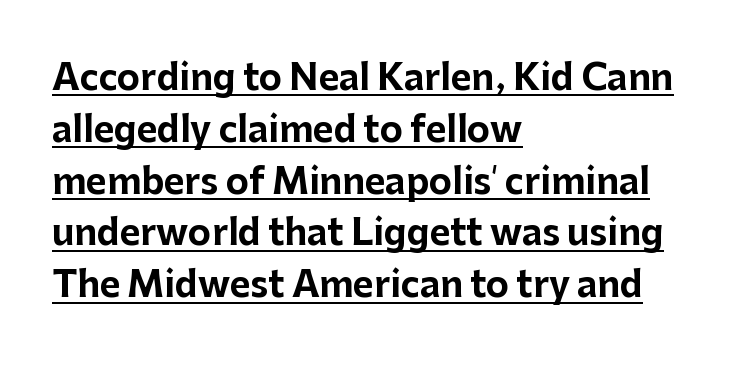
The image shows 35 px bold sans-serif type, upright; set left-aligned, normal line spacing (1.48x), normal letter spacing, underlined; low stroke contrast and a medium x-height.
